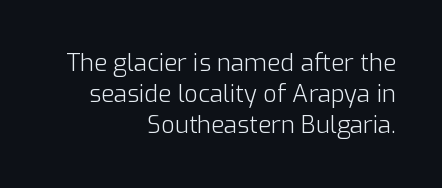
{"italic": "no", "bold": "no", "underline": "no", "align": "right", "line_spacing": "normal", "line_spacing_ratio": 1.3, "letter_spacing": "normal", "letter_spacing_em": 0.0, "glyph_px": 24}
